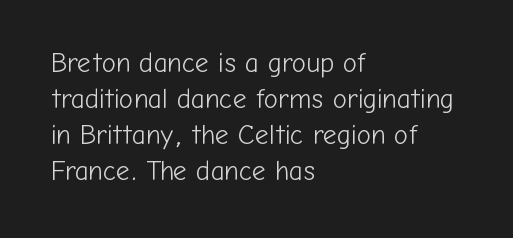
A clean baseline with only descenders dipping below it. The letters stand upright; this is a roman face. The letterforms sit shoulder to shoulder at normal distance. The compositor pushed each line to the left boundary.
